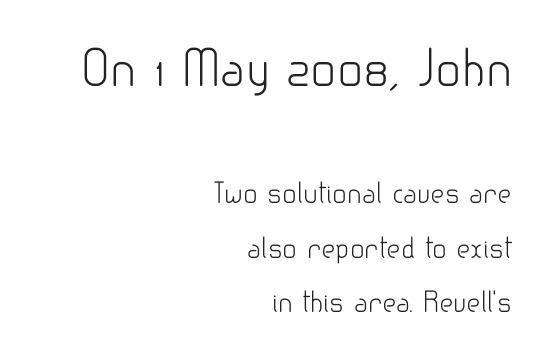
Q: Is the text bold? A: No.
Q: Is the text italic (slanted)? A: No, it is upright.
Q: Is the typeface a serif or a sans-serif typeface? A: Sans-serif.
Q: Is the text underlined? A: No.
Q: How is the paragraph aligned? A: Right-aligned.
Q: Is the spacing between letters normal or unusually wide? A: Normal.
Q: Is the spacing between lines tight, normal or loose? A: Loose.
Q: Which block of text is set in a larger size, the first (top) or the second (bottom)? A: The first (top) one.
Q: Width (condensed, normal, or wide)? A: Normal.
Q: Stroke contrast? A: Low.
Q: x-height? A: Small.
Q: Monospaced? A: No.
